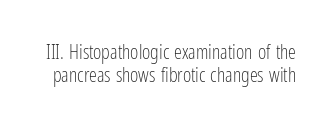
{"italic": "no", "bold": "no", "underline": "no", "line_spacing": "tight", "line_spacing_ratio": 1.14, "letter_spacing": "normal", "letter_spacing_em": 0.0, "glyph_px": 20}
